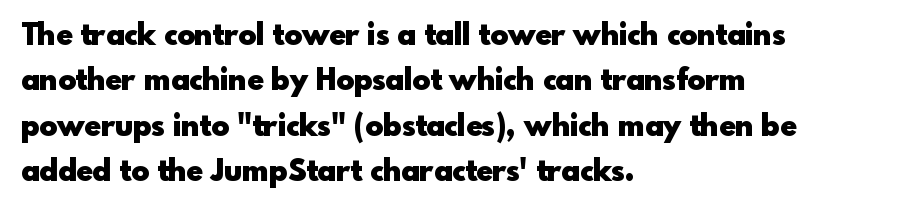
The image shows 30 px heavy sans-serif type, upright; set left-aligned, normal line spacing (1.51x), normal letter spacing, not underlined; a small x-height.
